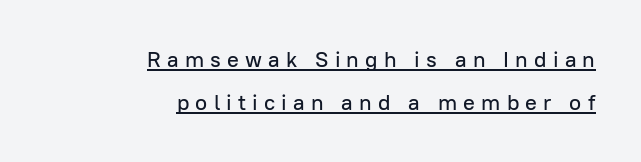
Does the leading feel generous? Absolutely, it's lavish. What decoration does the sample have? An underline. Italic: no, the glyphs are upright roman. The text block is weighted toward the right margin, trailing off unevenly leftward. The type is letterspaced generously, with wide tracking.
